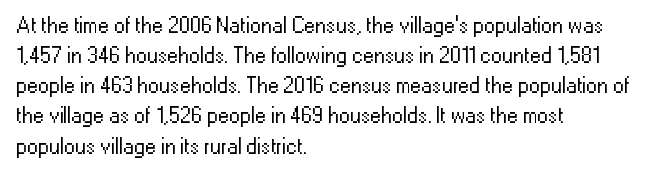
The letterforms sit shoulder to shoulder at normal distance. The space directly below the letters is spotless. Counters stay open thanks to moderate or lighter strokes. The vertical gap from one line to the next is medium. Ascenders rise straight up at ninety degrees. The ragged edge is on the right, which tells us the setting is flush left.
